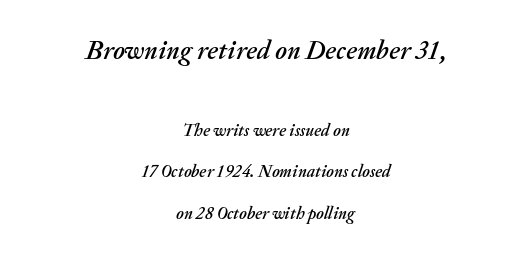
Tracking here is standard; glyphs follow each other at the usual distance. You get the large type first, then a drop to smaller type. The lines are quadded center. Honestly, there is no underline to notice here at all.
